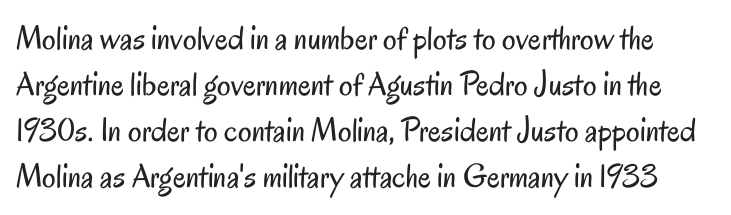
The glyphs are unaccompanied by any horizontal stroke below them. Students, observe: this is what conventionally led text looks like. Unlike italic type, these characters show no tilt at all. Think standard paragraph weight, or any step lighter than that. Varying glyph widths throughout — classic text-font behaviour.
